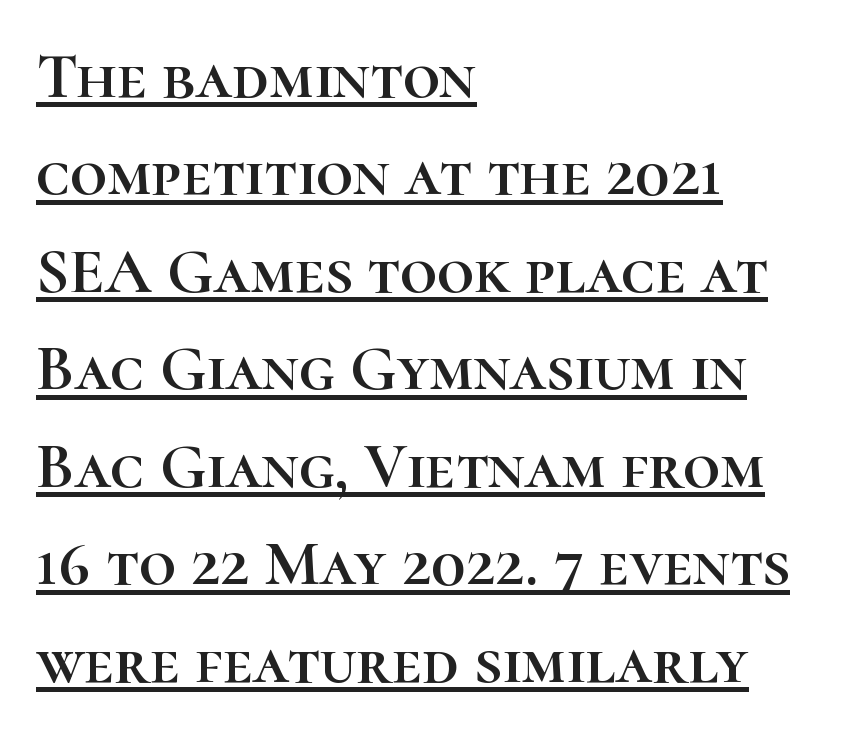
Note the varied advance widths — an 'i' is clearly narrower than an 'm'. Reading down the column, the eye jumps a familiar distance to each next line. Nothing unusual about the tracking: characters are spaced as the font intends. A baseline rule has been typeset under these characters. The text block is weighted toward the left margin, trailing off unevenly rightward.
